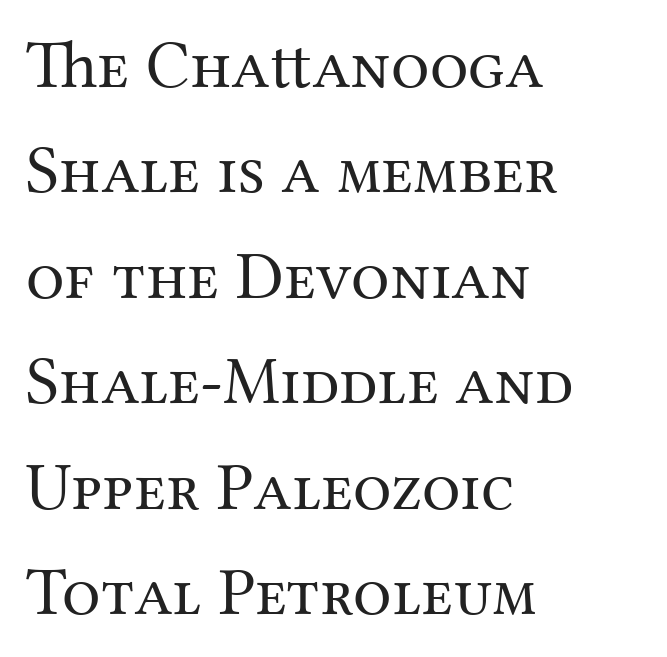
Rendered with straight, roman letterforms. The specimen omits any rule beneath the text block's lines. The designer went with a serif here, giving each stem small feet. No chunkiness to these letters — they're not bold. The line-height multiplier appears to be the usual default.
